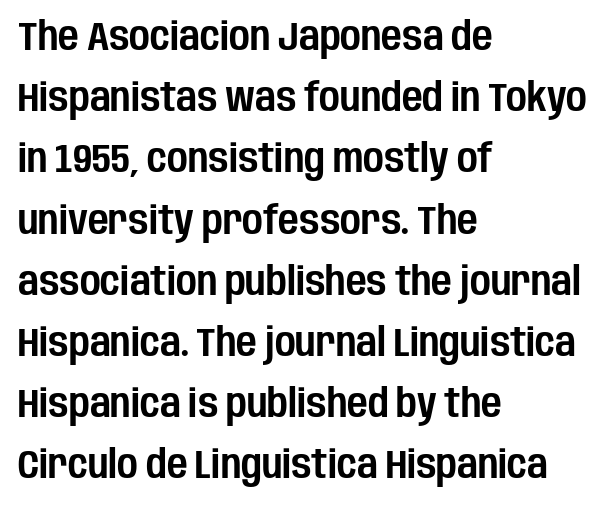
To sum up the face: it is a sans, with no serifs. It's the straight-up-and-down kind of type. A typesetter would call this leading conventional body-copy spacing. Look at the tracking — it's just the regular setting, nothing added. A typesetter would call this proportional, since set widths differ per character. The specimen omits any rule beneath the text block's lines.
